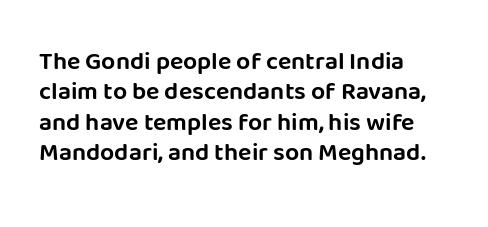
{"italic": "no", "underline": "no", "align": "left", "line_spacing_ratio": 1.22, "letter_spacing": "normal", "letter_spacing_em": 0.0, "glyph_px": 25}
